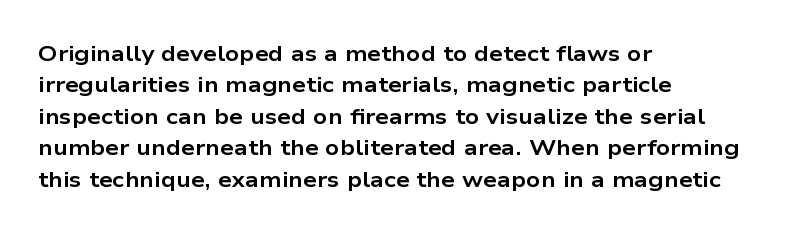
{"italic": "no", "bold": "yes", "underline": "no", "align": "left", "line_spacing": "normal", "line_spacing_ratio": 1.43, "letter_spacing": "normal", "letter_spacing_em": 0.0, "glyph_px": 22}
